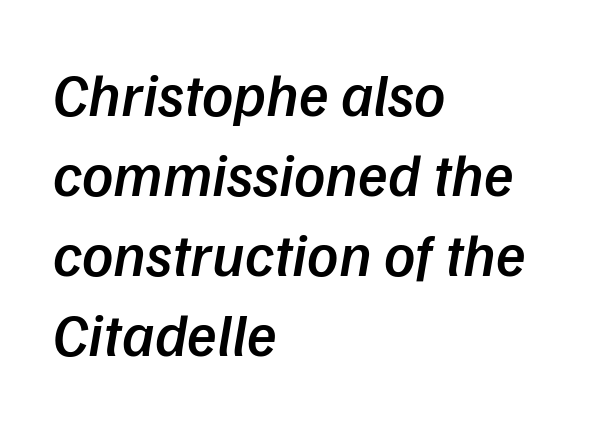
Q: Is the text bold? A: Semi-bold.
Q: Is the text italic (slanted)? A: Yes, it leans right by about 9 degrees.
Q: Is the text underlined? A: No.
Q: How is the paragraph aligned? A: Left-aligned.
Q: Is the spacing between letters normal or unusually wide? A: Normal.
Q: Is the spacing between lines tight, normal or loose? A: Normal.
Q: Width (condensed, normal, or wide)? A: Normal.
Q: Stroke contrast? A: Low.
Q: x-height? A: Medium.
Q: Monospaced? A: No.
